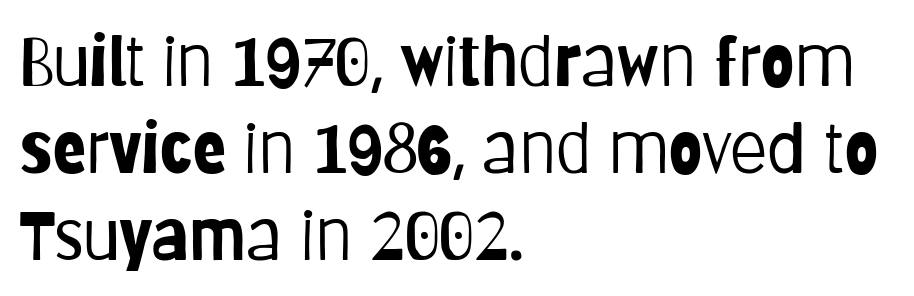
Horizontal bands of white between lines are of average thickness. Lines of text with bare space underneath. Heaviness? Minimal to ordinary, like unemphasized prose. Note: no serifs on the glyphs. Line beginnings align vertically; line endings do not. Short note: letters normally spaced.
